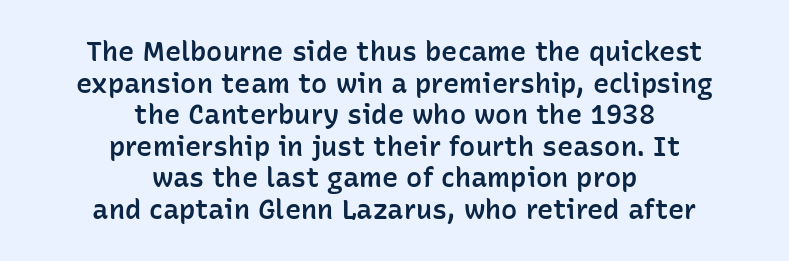
Q: Is the text bold? A: Semi-bold.
Q: Is the text italic (slanted)? A: No, it is upright.
Q: Is the text underlined? A: No.
Q: How is the paragraph aligned? A: Centered.
Q: Is the spacing between letters normal or unusually wide? A: Normal.
